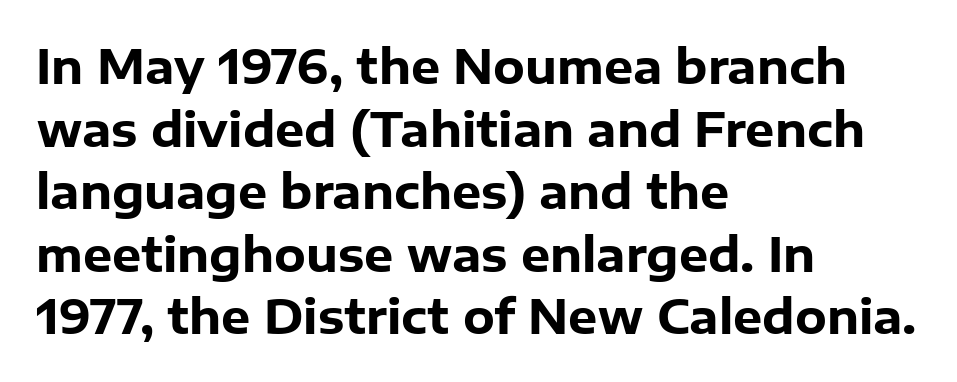
The image shows 46 px heavy sans-serif type, upright; set left-aligned, normal line spacing (1.36x), normal letter spacing, not underlined; low stroke contrast and a medium x-height.
